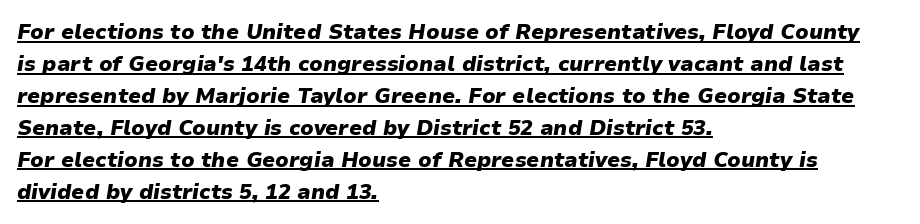
Horizontally, the lines are justified to the leading edge only. Caption: standard tracking, unaltered. Looks like someone drew a line under every word here. What's the leading like? Ordinary, nothing unusual.
